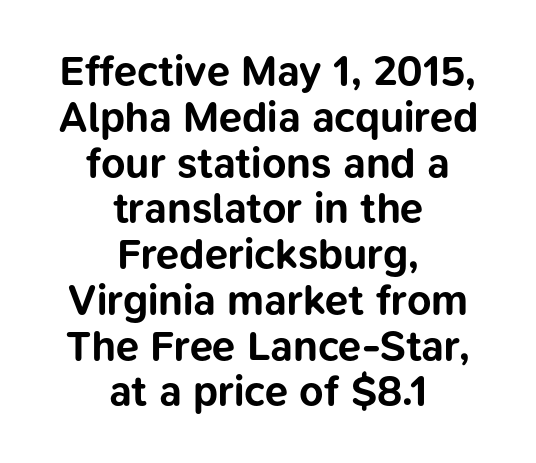
Q: Is the text bold? A: Yes.
Q: Is the text italic (slanted)? A: No, it is upright.
Q: Is the typeface a serif or a sans-serif typeface? A: Sans-serif.
Q: Is the text underlined? A: No.
Q: How is the paragraph aligned? A: Centered.
Q: Is the spacing between letters normal or unusually wide? A: Normal.
Q: Is the spacing between lines tight, normal or loose? A: Tight.
Q: Width (condensed, normal, or wide)? A: Normal.
Q: Stroke contrast? A: Low.
Q: x-height? A: Medium.
Q: Monospaced? A: No.
